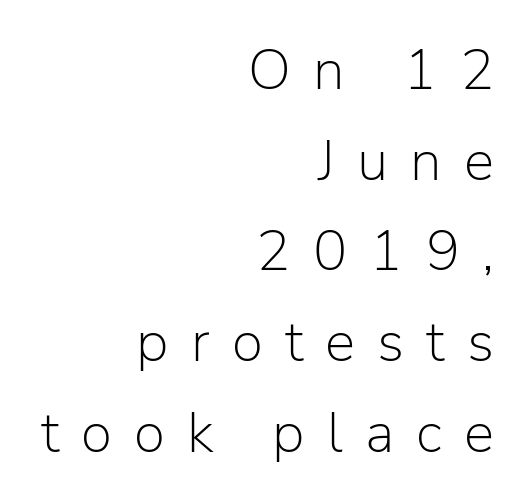
Q: Is the text bold? A: No.
Q: Is the text italic (slanted)? A: No, it is upright.
Q: Is the typeface a serif or a sans-serif typeface? A: Sans-serif.
Q: Is the text underlined? A: No.
Q: How is the paragraph aligned? A: Right-aligned.
Q: Is the spacing between letters normal or unusually wide? A: Unusually wide.
Q: Is the spacing between lines tight, normal or loose? A: Normal.
Q: Width (condensed, normal, or wide)? A: Normal.
Q: Stroke contrast? A: Low.
Q: x-height? A: Medium.
Q: Monospaced? A: No.
